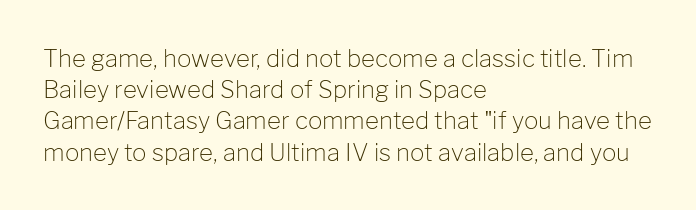
The image shows 24 px text type, upright; set left-aligned, normal line spacing (1.3x), normal letter spacing, not underlined.
